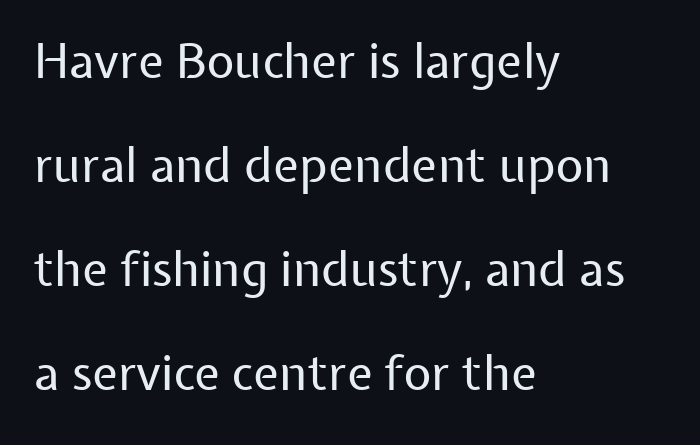
The image shows 48 px regular-weight sans-serif type, upright; set left-aligned, loose line spacing (2.17x), normal letter spacing, not underlined; low stroke contrast and a medium x-height.
